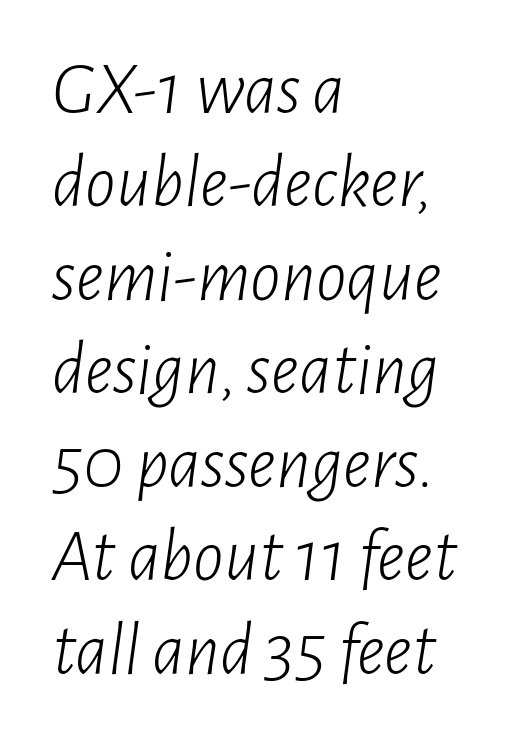
{"italic": "yes", "lean": "right", "slant_degrees": 7, "bold": "no", "weight": "light", "width": "condensed", "stroke_contrast": "low", "x_height": "medium", "monospaced": "no", "underline": "no", "align": "left", "line_spacing_ratio": 1.23, "letter_spacing": "normal", "letter_spacing_em": 0.0, "glyph_px": 76}
